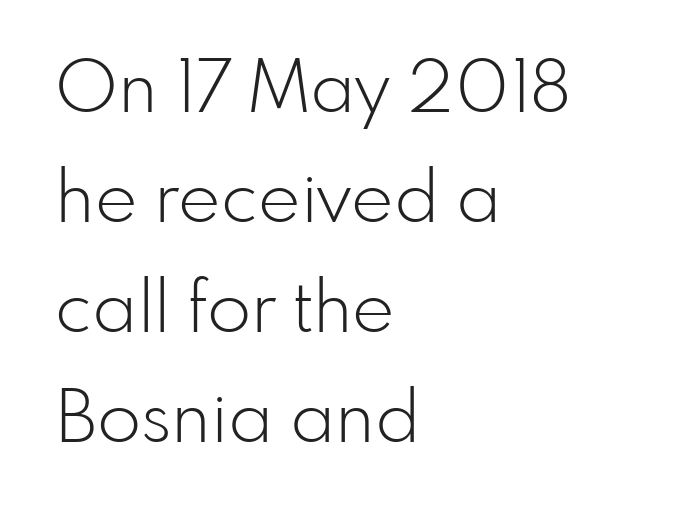
Q: Is the text bold? A: No.
Q: Is the text italic (slanted)? A: No, it is upright.
Q: Is the typeface a serif or a sans-serif typeface? A: Sans-serif.
Q: Is the text underlined? A: No.
Q: How is the paragraph aligned? A: Left-aligned.
Q: Is the spacing between letters normal or unusually wide? A: Normal.
Q: Is the spacing between lines tight, normal or loose? A: Normal.
Q: Width (condensed, normal, or wide)? A: Normal.
Q: Stroke contrast? A: Low.
Q: x-height? A: Small.
Q: Monospaced? A: No.
